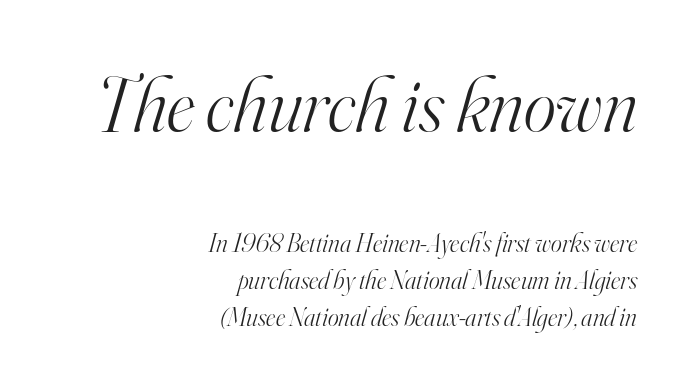
The image shows 77 px light serif type, italic (leaning right); set right-aligned, normal line spacing (1.42x), normal letter spacing, not underlined; the first (top) block is 2.96x larger; high stroke contrast and a small x-height.
